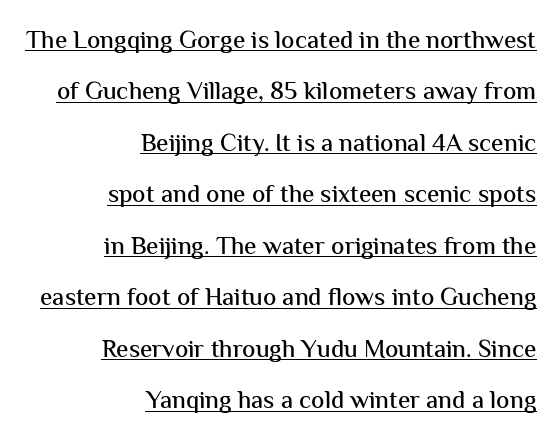
Emphasis is given by a line drawn under the lettering. Designer's note — italics off, roman on. In CSS terms this would be text-align: right. Standard letterfit; no display-style spreading of the glyphs. How would I describe the line gaps? Wide and relaxed.
